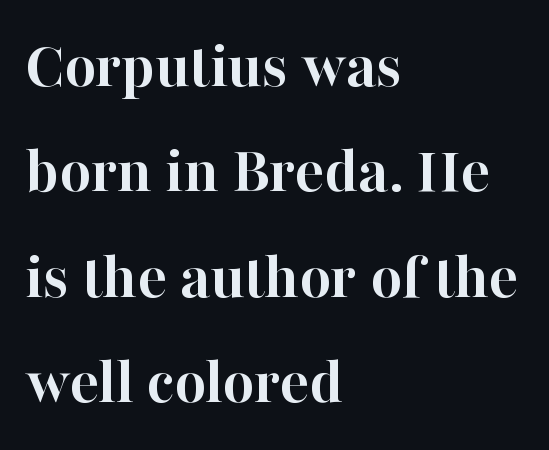
The rendering uses a moderate line-height, typical for paragraphs. You'd pick this weight for a headline — it's a proper bold. This sample uses plain, unmodified letter spacing. The typeface chosen for these lines features serifs. A student would call this left alignment; a typographer would say flush left, rag right.
